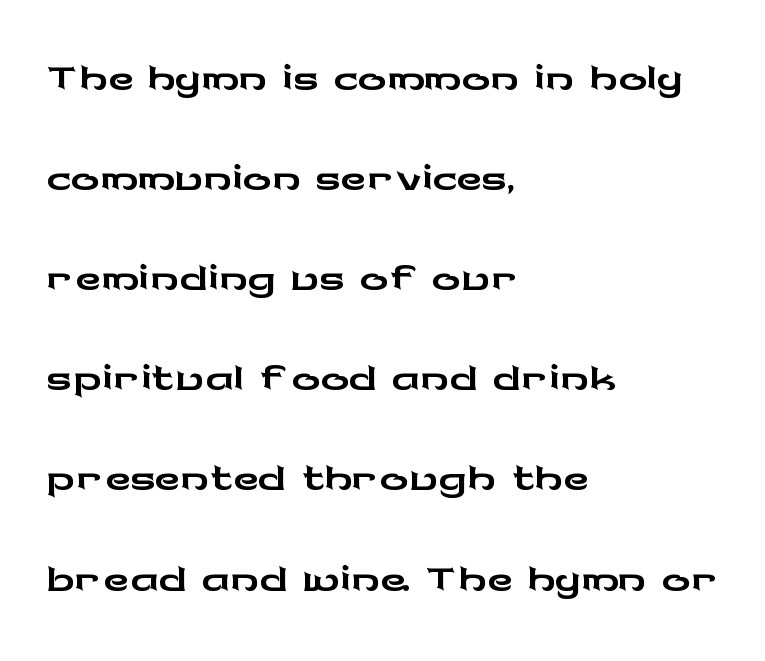
The image shows 71 px wide sans-serif type, upright; set left-aligned, normal line spacing (1.41x), normal letter spacing, not underlined; low stroke contrast and a medium x-height.
